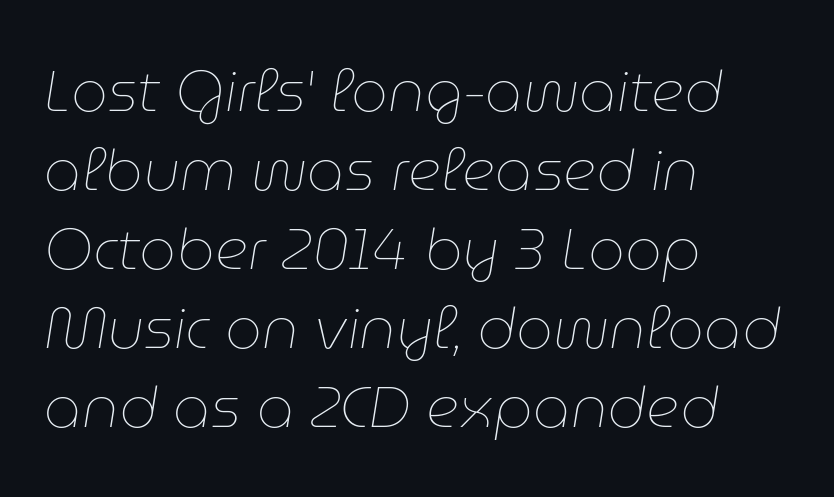
The image shows 58 px thin type, italic (leaning right); set left-aligned, normal line spacing (1.36x), normal letter spacing, not underlined; low stroke contrast and a medium x-height.
